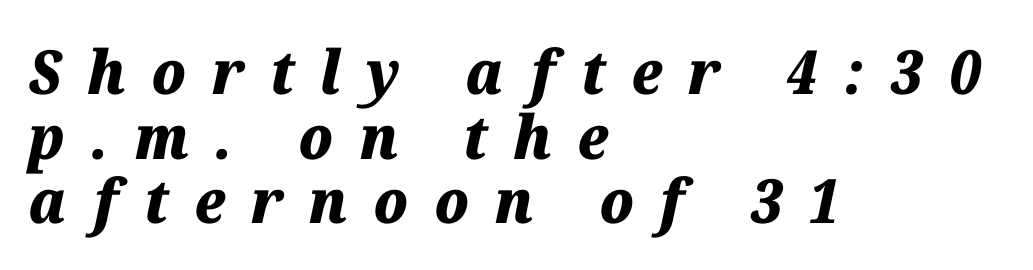
{"italic": "yes", "lean": "right", "slant_degrees": 12, "bold": "yes", "weight": "heavy", "width": "normal", "stroke_contrast": "medium", "x_height": "medium", "monospaced": "no", "underline": "no", "align": "left", "line_spacing": "tight", "line_spacing_ratio": 1.06, "letter_spacing": "wide", "letter_spacing_em": 0.42, "glyph_px": 61}
